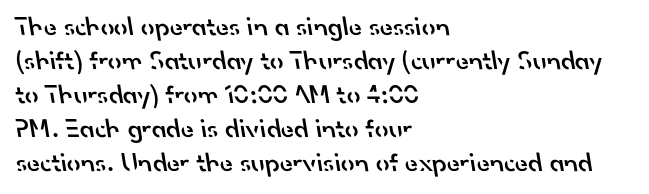
The image shows 27 px text type; set left-aligned, normal line spacing (1.26x), normal letter spacing, not underlined.
